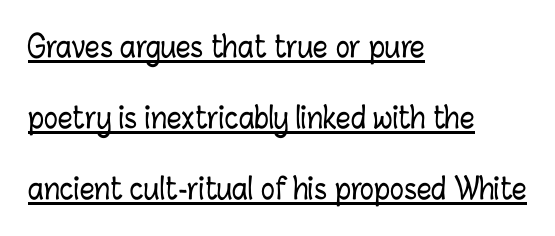
{"italic": "no", "width": "condensed", "stroke_contrast": "low", "x_height": "medium", "monospaced": "no", "underline": "yes", "align": "left", "line_spacing": "loose", "line_spacing_ratio": 2.45, "letter_spacing": "normal", "letter_spacing_em": 0.0, "glyph_px": 29}
